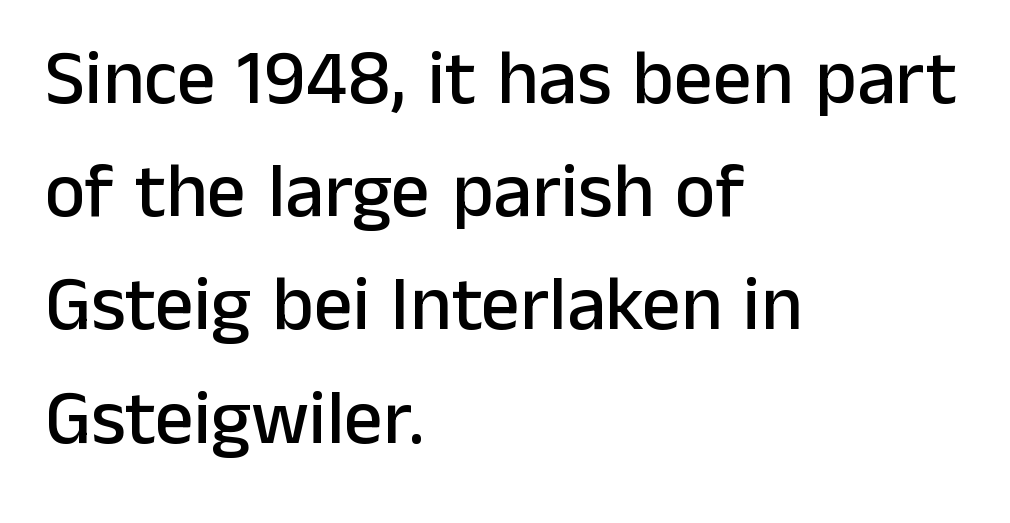
{"serif": "no", "italic": "no", "width": "normal", "stroke_contrast": "low", "x_height": "medium", "monospaced": "no", "underline": "no", "align": "left", "line_spacing": "normal", "line_spacing_ratio": 1.47, "letter_spacing": "normal", "letter_spacing_em": 0.0, "glyph_px": 77}
